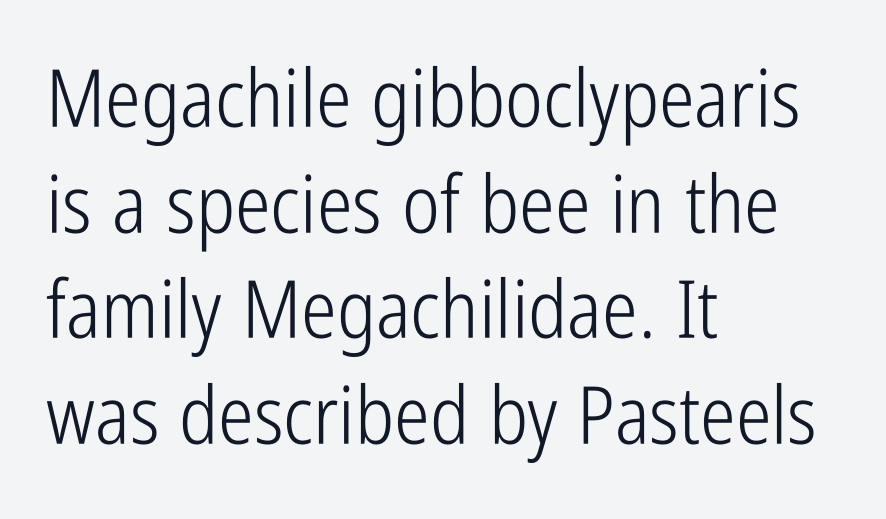
{"serif": "no", "italic": "no", "bold": "no", "weight": "light", "width": "condensed", "stroke_contrast": "low", "x_height": "medium", "monospaced": "no", "underline": "no", "align": "left", "line_spacing": "normal", "line_spacing_ratio": 1.32, "letter_spacing": "normal", "letter_spacing_em": 0.0, "glyph_px": 80}
